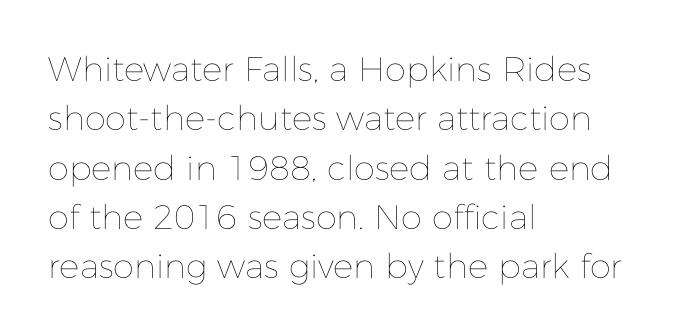
The image shows 34 px thin type, upright; set left-aligned, normal line spacing (1.45x), normal letter spacing, not underlined; low stroke contrast and a medium x-height.
